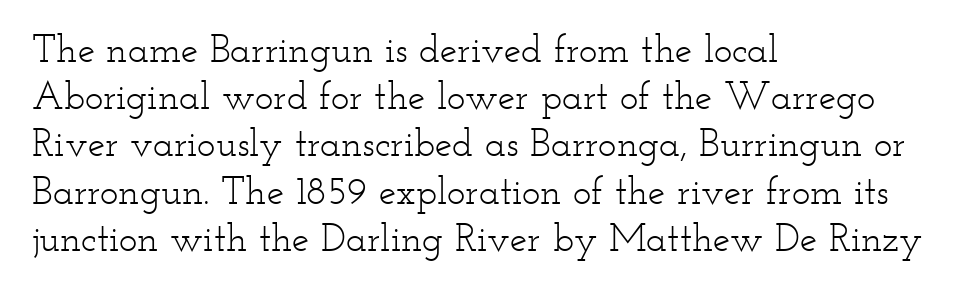
{"serif": "yes", "italic": "no", "bold": "no", "weight": "light", "width": "wide", "stroke_contrast": "low", "x_height": "small", "monospaced": "no", "underline": "no", "align": "left", "line_spacing_ratio": 1.21, "letter_spacing": "normal", "letter_spacing_em": 0.0, "glyph_px": 39}
